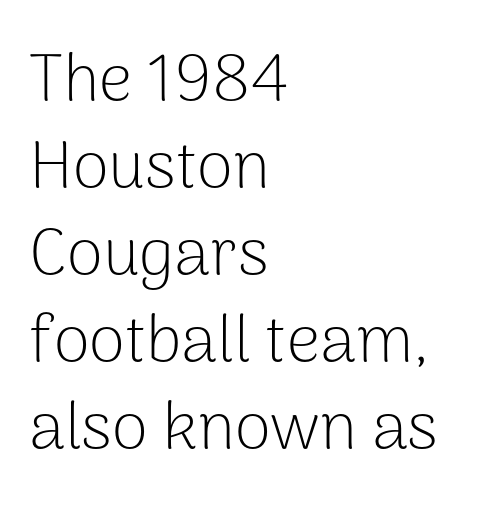
Upright lettering throughout. This rendering employs a face without finishing strokes, i.e., a sans-serif. No word sits above an underline. The setting favours the left margin, as ordinary paragraphs usually do. The passage shown is typed in a proportional face where columns would drift.
